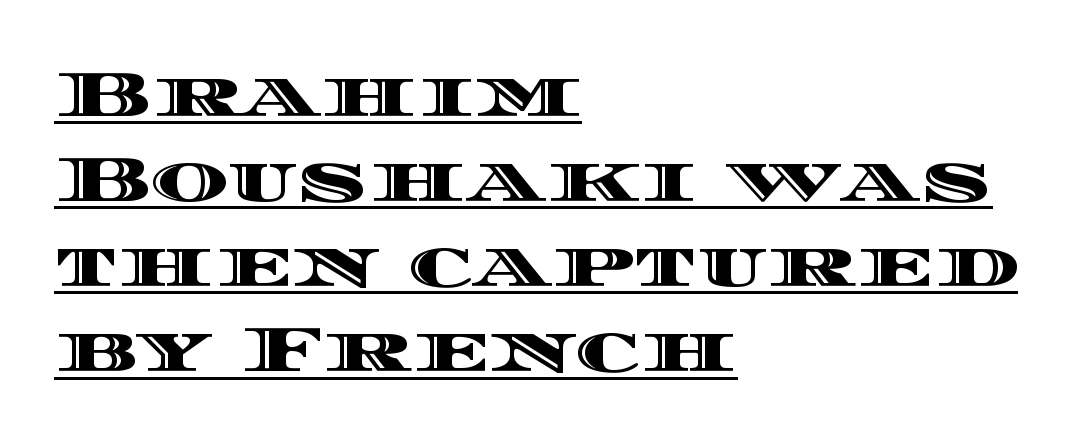
Q: Is the text italic (slanted)? A: No, it is upright.
Q: Is the text underlined? A: Yes.
Q: How is the paragraph aligned? A: Left-aligned.
Q: Is the spacing between letters normal or unusually wide? A: Normal.
Q: Is the spacing between lines tight, normal or loose? A: Normal.
Q: Width (condensed, normal, or wide)? A: Wide.
Q: x-height? A: Large.
Q: Monospaced? A: No.
